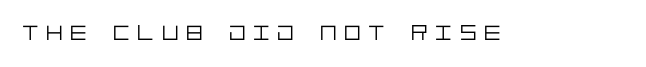
{"italic": "no", "bold": "no", "underline": "no", "letter_spacing": "wide", "letter_spacing_em": 0.35, "glyph_px": 22}
